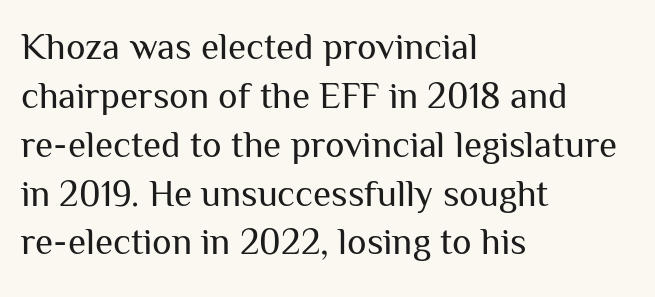
This sample has the flowing, uneven cadence of proportional lettering. The face used here is a sans, in the tradition of grotesques and geometrics. Here the glyphs are tracked normally, forming tight word shapes. Is this a heavy cut? Hardly; it is regular or lighter. Horizontal alignment here is leftward, the default for most running prose. Evenly set lines give the paragraph a standard silhouette.
